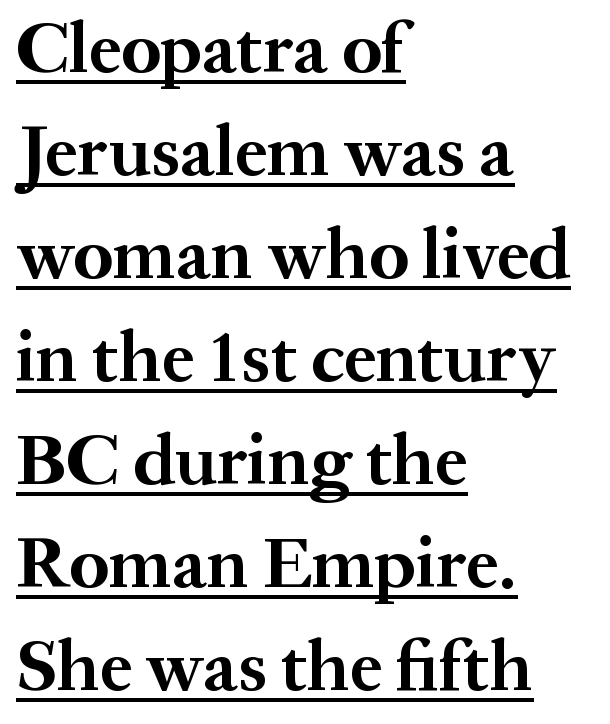
One glance says typical: line gaps are just what's usual. Here the glyphs are tracked normally, forming tight word shapes. You could not count columns in this text — the font is proportionally spaced. The type family on display is of the serif kind. The words here are underlined.
